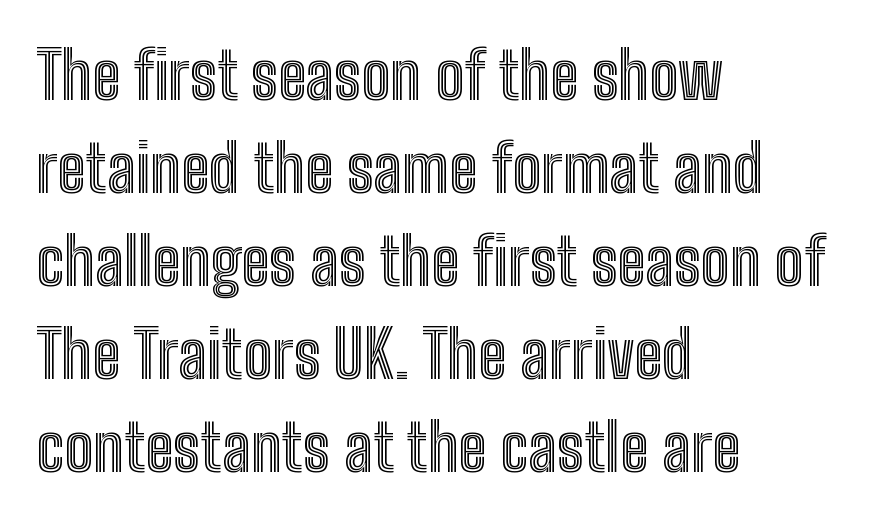
The image shows 65 px condensed type, upright; set left-aligned, normal line spacing (1.43x), normal letter spacing, not underlined; a medium x-height.
